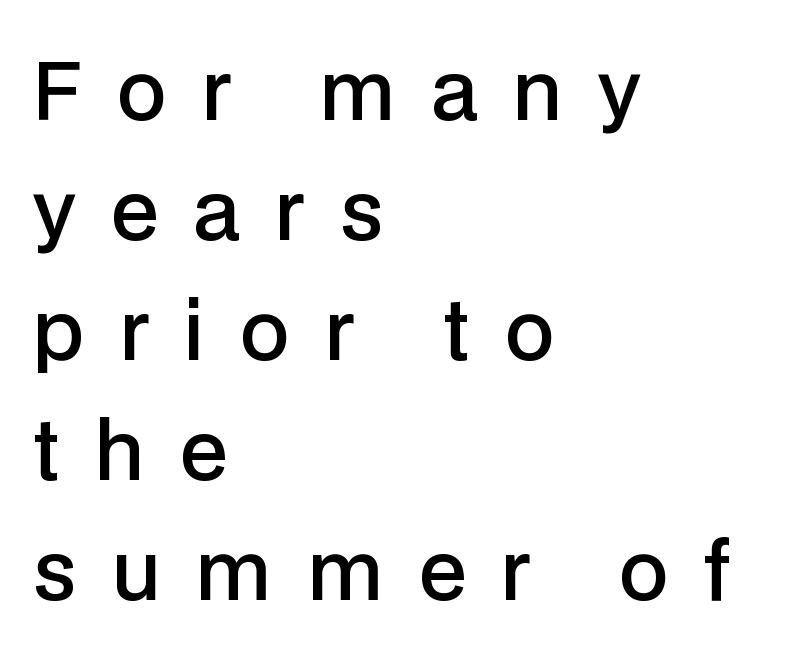
{"serif": "no", "italic": "no", "bold": "semi", "weight": "semibold", "width": "normal", "stroke_contrast": "low", "x_height": "medium", "monospaced": "no", "underline": "no", "align": "left", "line_spacing": "normal", "line_spacing_ratio": 1.52, "letter_spacing": "wide", "letter_spacing_em": 0.45, "glyph_px": 79}
